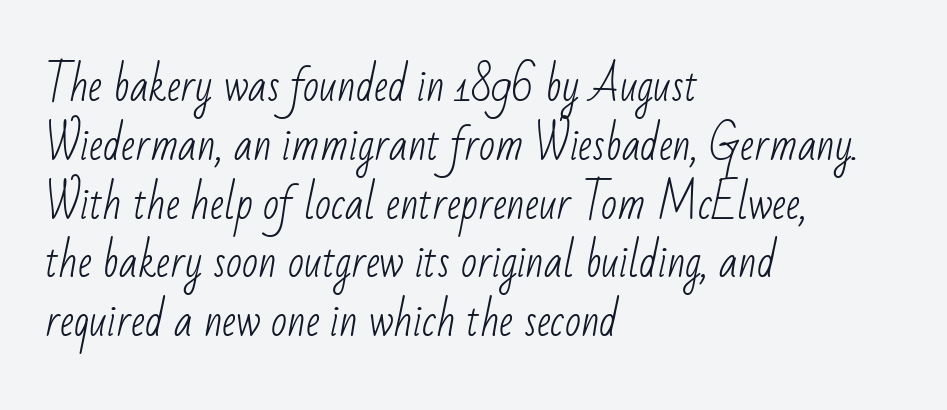
The image shows 42 px light, condensed sans-serif type; set left-aligned, normal line spacing (1.4x), normal letter spacing, not underlined; low stroke contrast and a small x-height.
